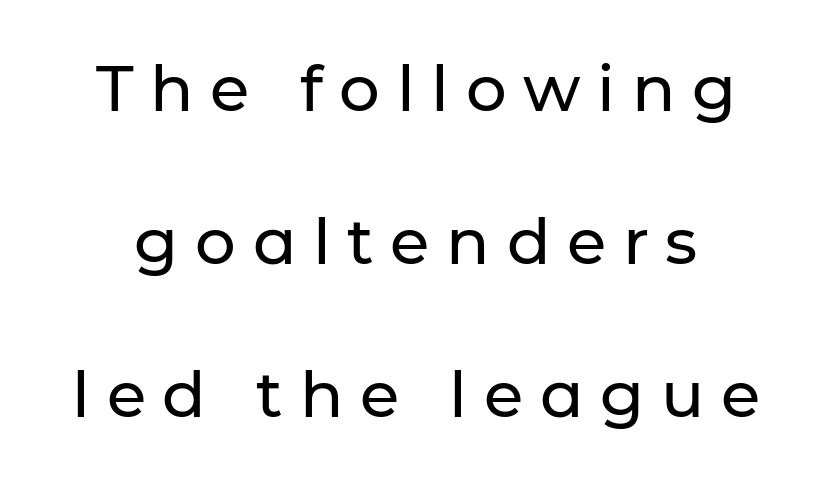
{"serif": "no", "italic": "no", "width": "normal", "stroke_contrast": "low", "x_height": "medium", "monospaced": "no", "underline": "no", "line_spacing": "loose", "line_spacing_ratio": 2.39, "letter_spacing": "wide", "letter_spacing_em": 0.26, "glyph_px": 64}
